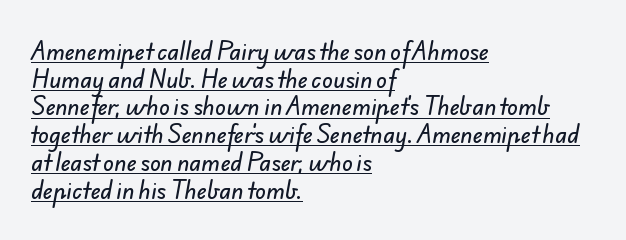
Does a line run under the words? Yes, clearly. Regular leading. How are the letters spaced? Ordinarily, with no added tracking. The text block is weighted toward the left margin, trailing off unevenly rightward.
